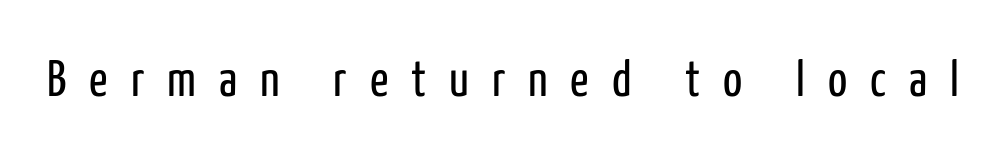
The image shows 51 px regular-weight, condensed sans-serif type, upright; set unusually wide letter spacing (+0.45 em), not underlined; low stroke contrast and a medium x-height.
